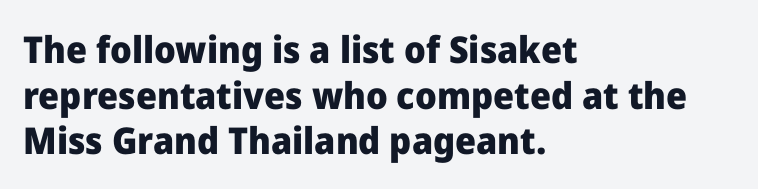
Q: Is the text bold? A: Yes.
Q: Is the text italic (slanted)? A: No, it is upright.
Q: Is the typeface a serif or a sans-serif typeface? A: Sans-serif.
Q: Is the text underlined? A: No.
Q: How is the paragraph aligned? A: Left-aligned.
Q: Is the spacing between letters normal or unusually wide? A: Normal.
Q: Width (condensed, normal, or wide)? A: Normal.
Q: Stroke contrast? A: Low.
Q: x-height? A: Medium.
Q: Monospaced? A: No.
